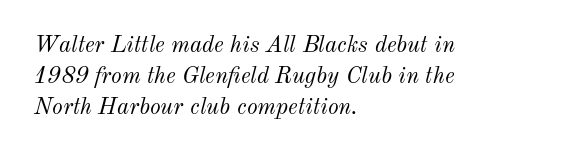
The image shows 23 px text type, italic (leaning right); set left-aligned, normal line spacing (1.35x), normal letter spacing, not underlined.
